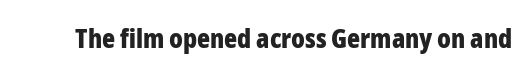
Q: Is the text bold? A: Yes.
Q: Is the text italic (slanted)? A: No, it is upright.
Q: Is the text underlined? A: No.
Q: Is the spacing between letters normal or unusually wide? A: Normal.
